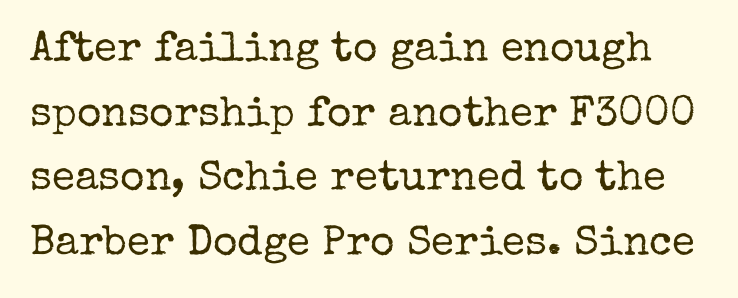
Descenders hang freely into open space. A typesetter would call this leading conventional body-copy spacing. Think of a printed novel: that variable character pitch is what you see here. The letters carry serifs — small finishing strokes at the ends of their stems.
